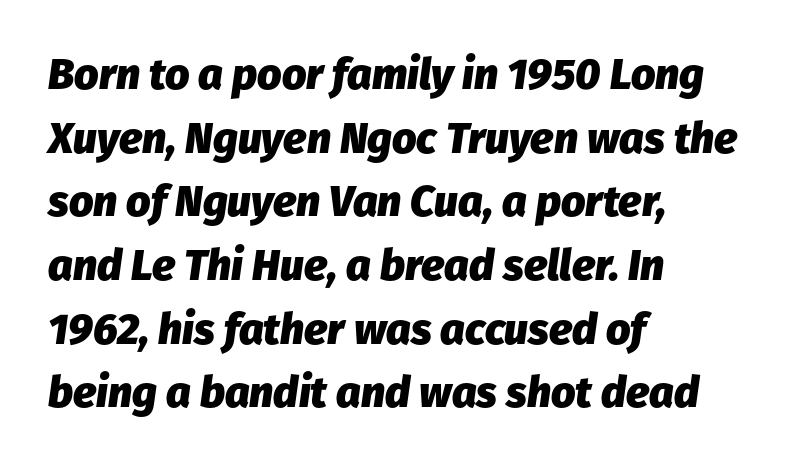
{"italic": "yes", "lean": "right", "slant_degrees": 8, "bold": "yes", "weight": "heavy", "width": "normal", "stroke_contrast": "low", "x_height": "medium", "monospaced": "no", "underline": "no", "align": "left", "line_spacing": "normal", "line_spacing_ratio": 1.48, "letter_spacing": "normal", "letter_spacing_em": 0.0, "glyph_px": 43}
